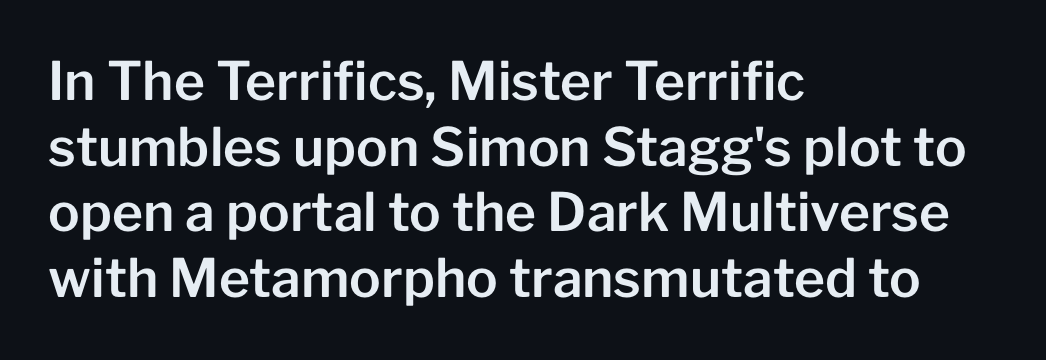
{"serif": "no", "italic": "no", "width": "normal", "stroke_contrast": "low", "x_height": "medium", "monospaced": "no", "underline": "no", "align": "left", "line_spacing_ratio": 1.24, "letter_spacing": "normal", "letter_spacing_em": 0.0, "glyph_px": 53}
